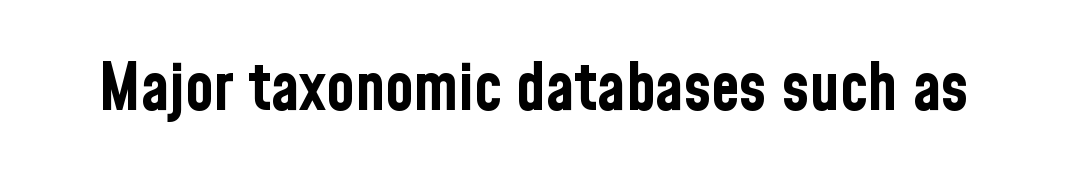
This sample uses a sans-serif face. Honestly, there is no underline to notice here at all. Proportional: the letters do not fall into vertical columns. How heavy is the stroke? Heavy — this is a bold. Vertical strokes here are truly vertical.
